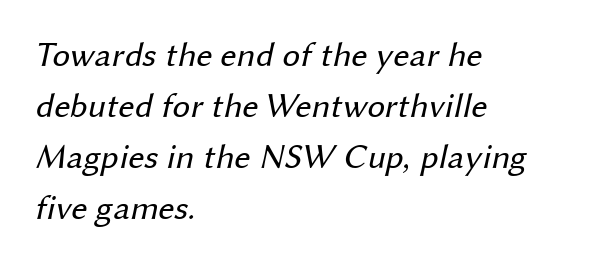
{"serif": "no", "bold": "no", "weight": "regular", "width": "normal", "stroke_contrast": "medium", "x_height": "medium", "monospaced": "no", "underline": "no", "align": "left", "line_spacing": "normal", "line_spacing_ratio": 1.46, "letter_spacing": "normal", "letter_spacing_em": 0.0, "glyph_px": 35}
